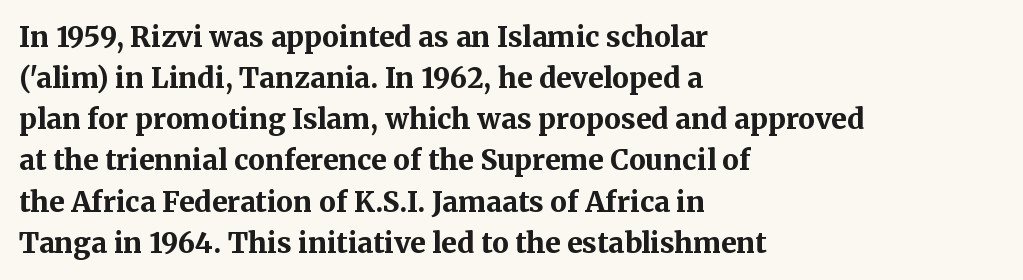
{"serif": "yes", "italic": "no", "bold": "yes", "weight": "bold", "width": "normal", "stroke_contrast": "medium", "x_height": "medium", "monospaced": "no", "underline": "no", "align": "left", "line_spacing": "normal", "line_spacing_ratio": 1.47, "letter_spacing": "normal", "letter_spacing_em": 0.0, "glyph_px": 28}
